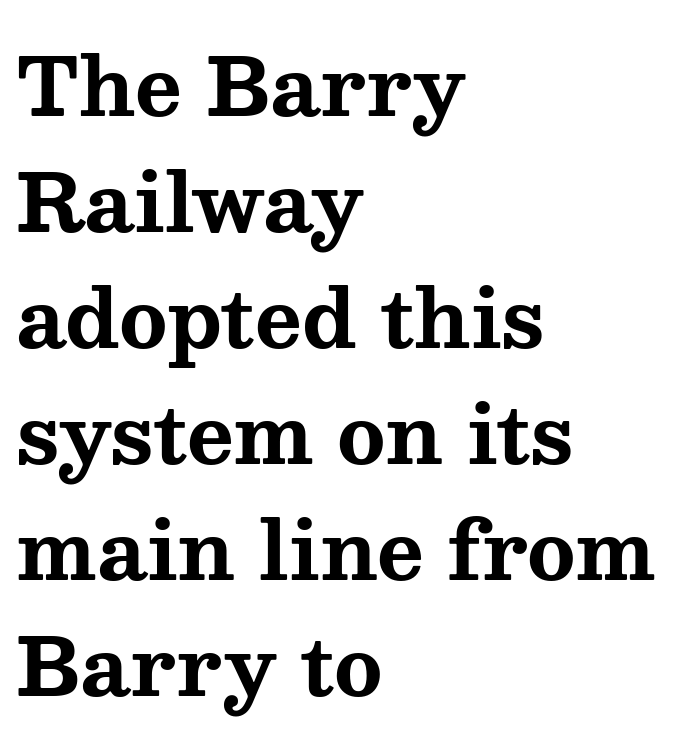
Q: Is the text bold? A: Yes.
Q: Is the text italic (slanted)? A: No, it is upright.
Q: Is the typeface a serif or a sans-serif typeface? A: Serif.
Q: Is the text underlined? A: No.
Q: How is the paragraph aligned? A: Left-aligned.
Q: Is the spacing between letters normal or unusually wide? A: Normal.
Q: Is the spacing between lines tight, normal or loose? A: Normal.
Q: Width (condensed, normal, or wide)? A: Wide.
Q: Stroke contrast? A: Medium.
Q: x-height? A: Medium.
Q: Monospaced? A: No.
